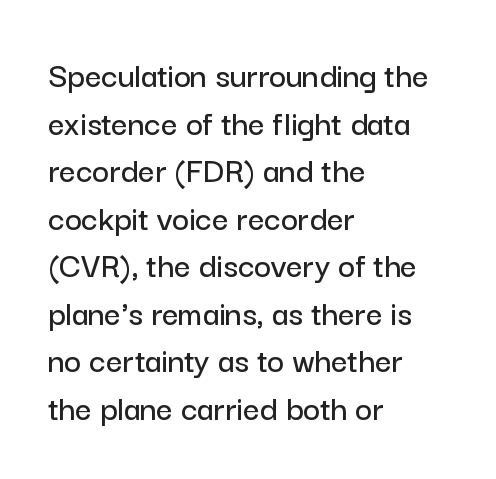
Q: Is the text italic (slanted)? A: No, it is upright.
Q: Is the typeface a serif or a sans-serif typeface? A: Sans-serif.
Q: Is the text underlined? A: No.
Q: How is the paragraph aligned? A: Left-aligned.
Q: Is the spacing between letters normal or unusually wide? A: Normal.
Q: Is the spacing between lines tight, normal or loose? A: Normal.
Q: Width (condensed, normal, or wide)? A: Normal.
Q: Stroke contrast? A: Low.
Q: x-height? A: Medium.
Q: Monospaced? A: No.
